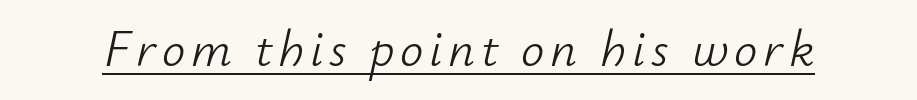
{"italic": "yes", "lean": "right", "slant_degrees": 12, "bold": "no", "weight": "light", "width": "normal", "stroke_contrast": "low", "x_height": "small", "monospaced": "no", "underline": "yes", "glyph_px": 52}
